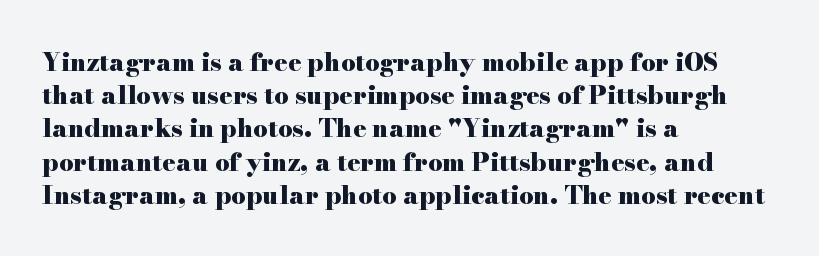
Q: Is the text bold? A: Yes.
Q: Is the text italic (slanted)? A: No, it is upright.
Q: Is the text underlined? A: No.
Q: How is the paragraph aligned? A: Left-aligned.
Q: Is the spacing between letters normal or unusually wide? A: Normal.
Q: Is the spacing between lines tight, normal or loose? A: Normal.
